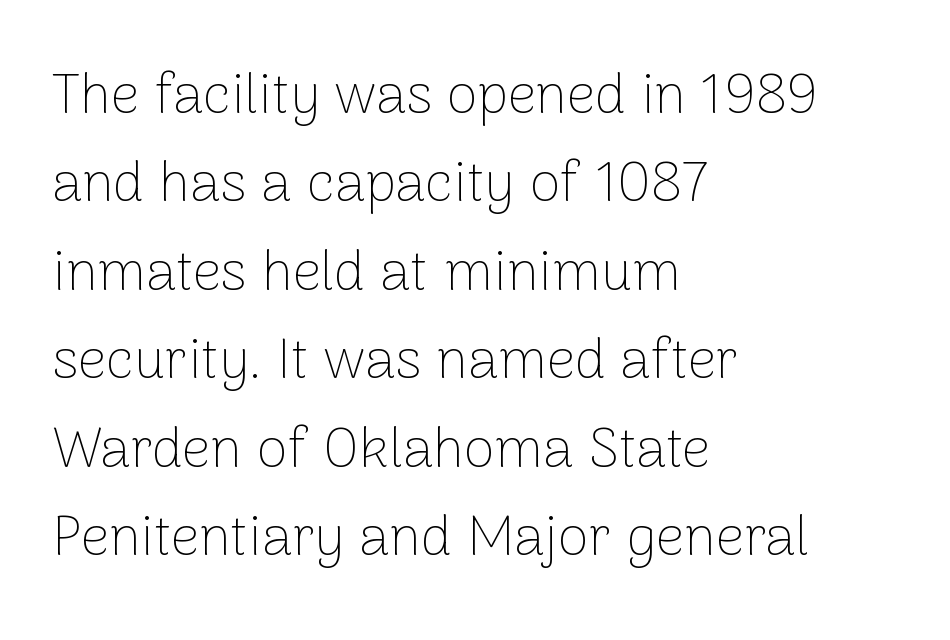
The image shows 56 px thin sans-serif type, upright; set left-aligned, normal line spacing (1.58x), normal letter spacing, not underlined; low stroke contrast and a medium x-height.
